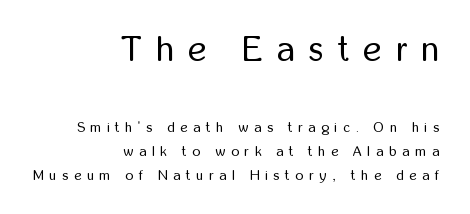
The image shows 35 px regular-weight, condensed sans-serif type, upright; set right-aligned, line spacing 1.73x, unusually wide letter spacing (+0.41 em), not underlined; the first (top) block is 2.5x larger; low stroke contrast and a medium x-height.
